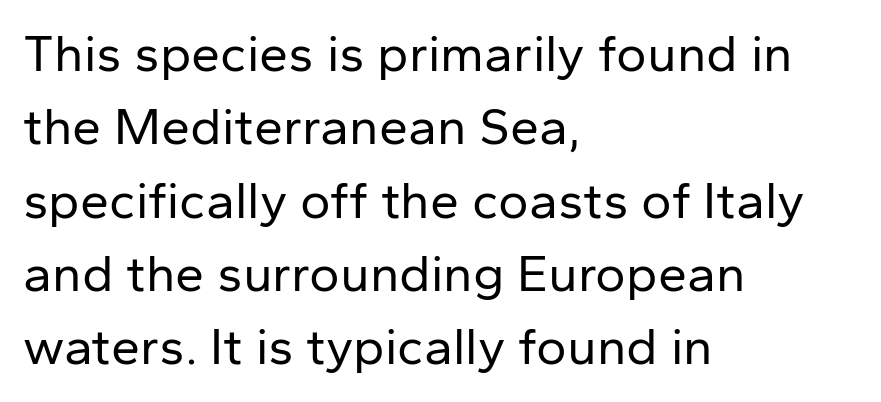
It's the straight-up-and-down kind of type. Stems and bowls with no extra thickness — not bold. You could call the tracking neutral — neither tight nor loose. Look at the bottom of the vertical strokes: they stop flat, with no serifs. This sample is left-justified, so line endings fall wherever the words run out.
